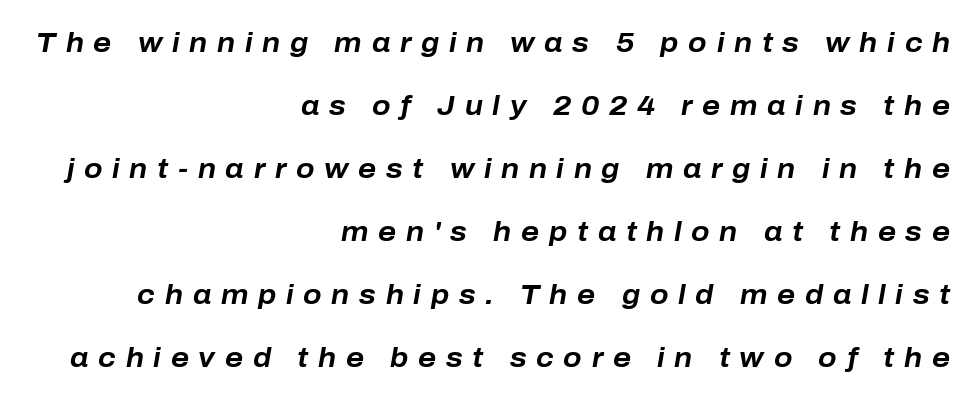
Is the letter spacing exaggerated? Yes — the characters are pushed far apart. Which margin do the lines hug? The right one — the left edge is uneven. Reading down the column, the eye jumps a long way to each next line. The foot of each line stays bare and open. Its strokes are broad and dark, the hallmark of bold type.
